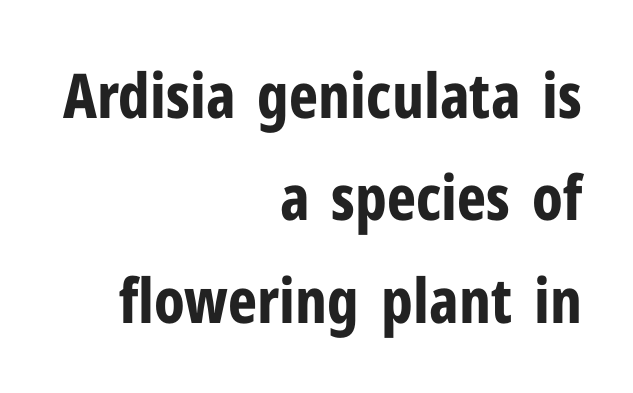
{"serif": "no", "italic": "no", "bold": "yes", "weight": "bold", "width": "condensed", "stroke_contrast": "low", "x_height": "medium", "monospaced": "no", "underline": "no", "align": "right", "line_spacing": "normal", "line_spacing_ratio": 1.65, "letter_spacing": "normal", "letter_spacing_em": 0.0, "glyph_px": 62}
